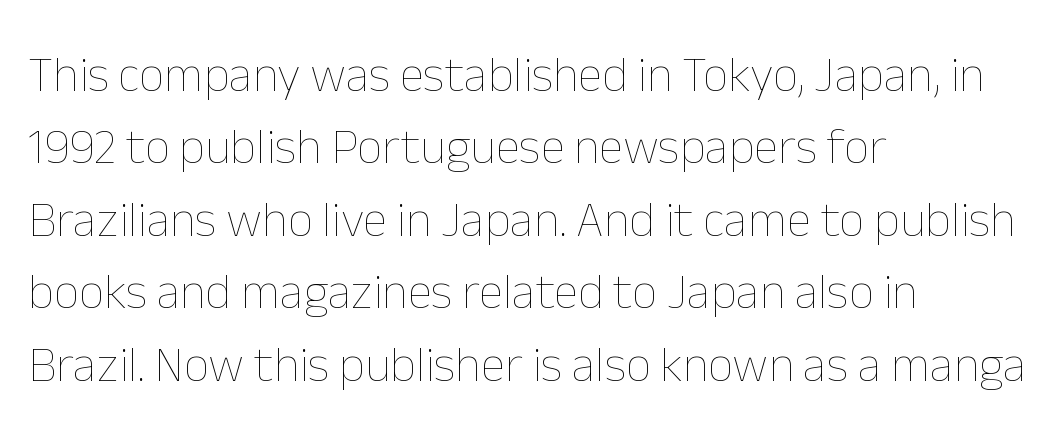
Think of a printed novel: that variable character pitch is what you see here. No heavy texture on the line: the type isn't bold. The block of text has a typical density, with ordinary space between rows. Teacher's note: observe the even left margin — that is flush-left alignment.
